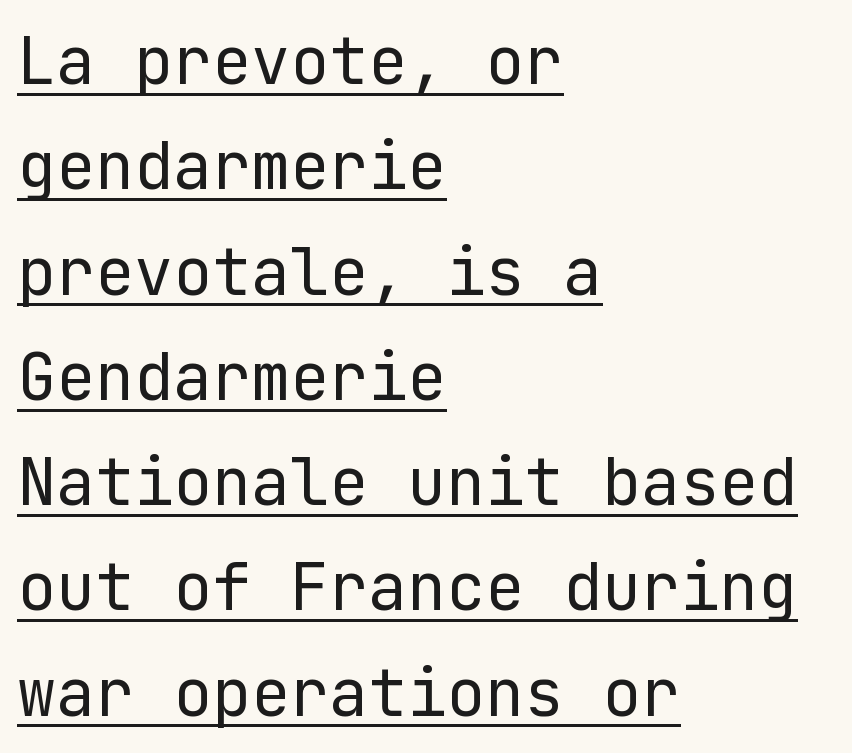
The image shows 65 px regular-weight sans-serif type, upright; set left-aligned, normal line spacing (1.62x), normal letter spacing, underlined; low stroke contrast and a medium x-height.
